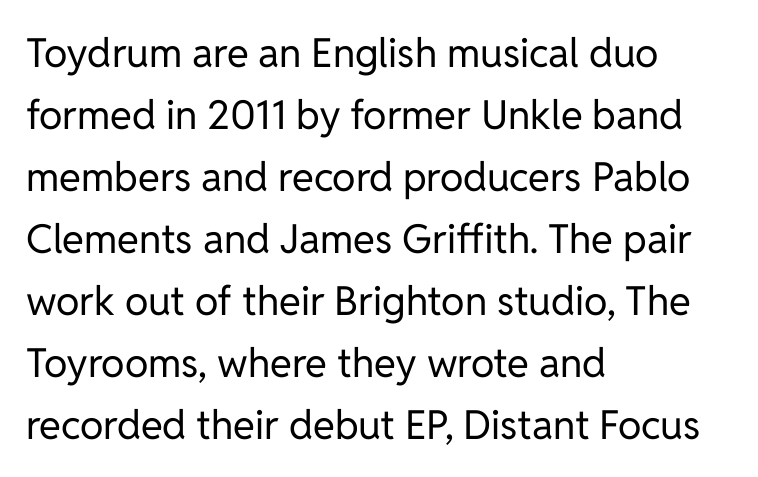
The image shows 40 px regular-weight sans-serif type, upright; set left-aligned, normal line spacing (1.55x), normal letter spacing, not underlined; low stroke contrast and a medium x-height.
